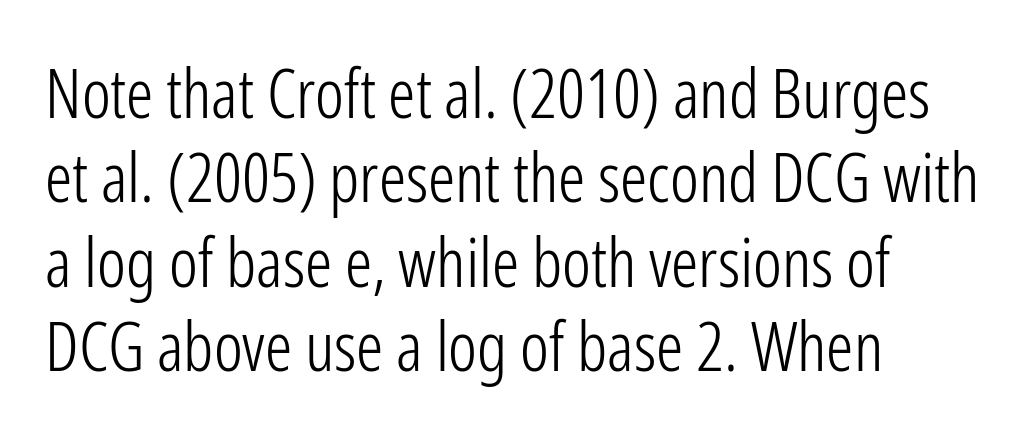
The image shows 68 px light, condensed sans-serif type, upright; set left-aligned, line spacing 1.24x, normal letter spacing, not underlined; low stroke contrast and a medium x-height.
